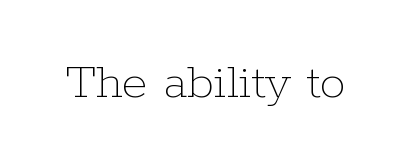
{"italic": "no", "bold": "no", "weight": "thin", "width": "normal", "stroke_contrast": "low", "x_height": "medium", "monospaced": "no", "underline": "no", "letter_spacing": "normal", "letter_spacing_em": 0.0, "glyph_px": 53}
